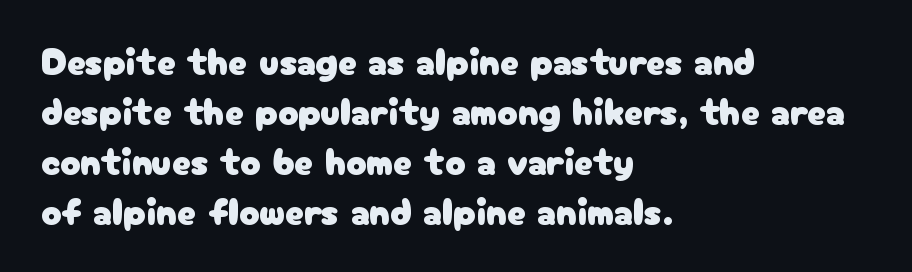
Q: Is the text italic (slanted)? A: No, it is upright.
Q: Is the typeface a serif or a sans-serif typeface? A: Sans-serif.
Q: Is the text underlined? A: No.
Q: How is the paragraph aligned? A: Left-aligned.
Q: Is the spacing between letters normal or unusually wide? A: Normal.
Q: Is the spacing between lines tight, normal or loose? A: Normal.
Q: Width (condensed, normal, or wide)? A: Normal.
Q: Stroke contrast? A: Low.
Q: x-height? A: Medium.
Q: Monospaced? A: No.
